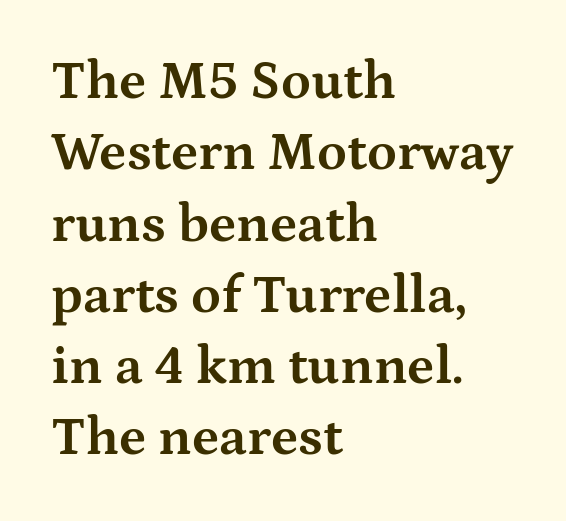
{"serif": "yes", "italic": "no", "bold": "yes", "weight": "bold", "width": "wide", "stroke_contrast": "medium", "x_height": "medium", "monospaced": "no", "underline": "no", "align": "left", "line_spacing": "normal", "line_spacing_ratio": 1.32, "letter_spacing": "normal", "letter_spacing_em": 0.0, "glyph_px": 54}
